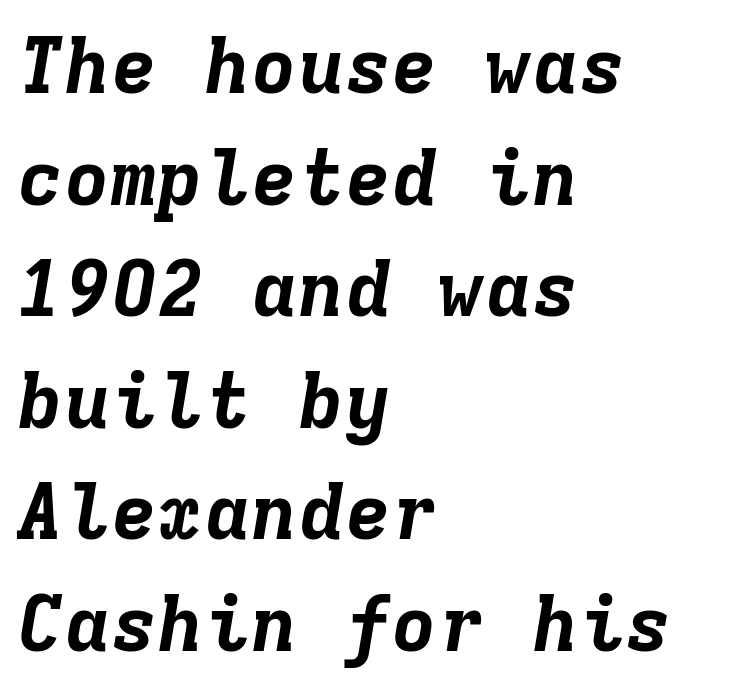
No word sits above an underline. The tracking reads as untouched default to a designer's eye. Would a proofreader flag this as italicized? Yes. In CSS terms this would be text-align: left.
